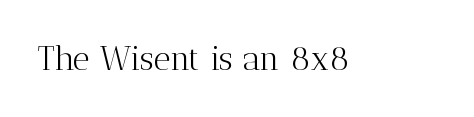
The image shows 33 px light serif type, upright; set normal letter spacing, not underlined; medium stroke contrast and a medium x-height.
